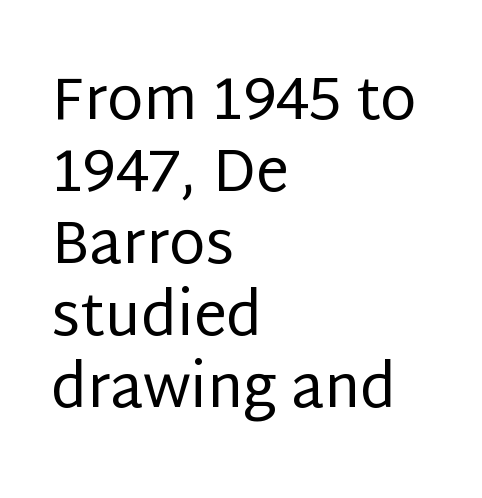
Between one letter and the next there's only the usual sliver of space. A quiet, ordinary-to-light weight characterises the typeface. The rendering anchors every line to the left-hand side. Serifs: no, the terminals of the letterforms are clean. The font's upright variant was chosen for this text. The rendering uses natural spacing where letterforms have individual widths.
